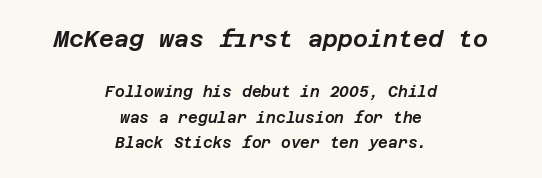
Short note: letters normally spaced. Plain, unruled lines of type. These lines sit exactly where default settings would place them. The font's italic variant was chosen for this text. Visually, the top section dominates because its glyphs are scaled up. These lines are centered, leaving both edges ragged.
